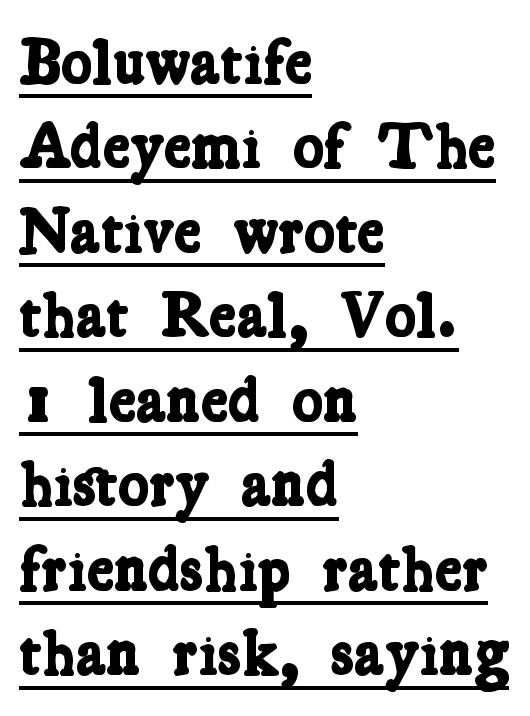
The image shows 65 px bold, condensed serif type; set left-aligned, normal line spacing (1.3x), normal letter spacing, underlined; low stroke contrast and a medium x-height.
